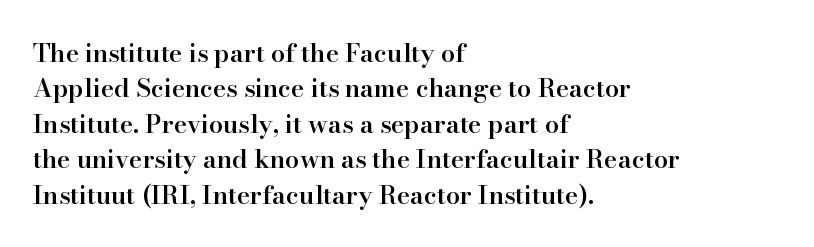
The image shows 25 px text type, upright; set left-aligned, normal line spacing (1.42x), normal letter spacing, not underlined.
